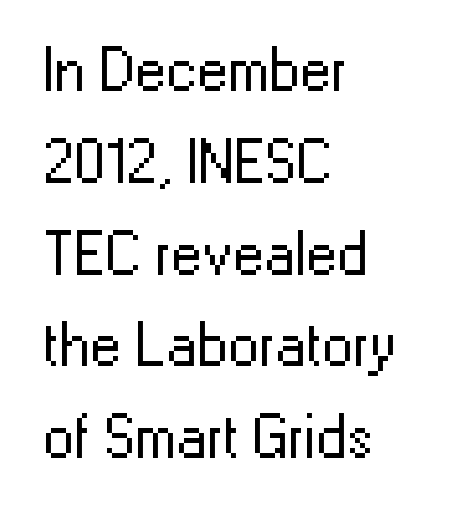
{"serif": "no", "italic": "no", "bold": "no", "weight": "regular", "width": "normal", "stroke_contrast": "low", "x_height": "medium", "monospaced": "no", "underline": "no", "align": "left", "line_spacing": "normal", "line_spacing_ratio": 1.48, "letter_spacing": "normal", "letter_spacing_em": 0.0, "glyph_px": 62}
